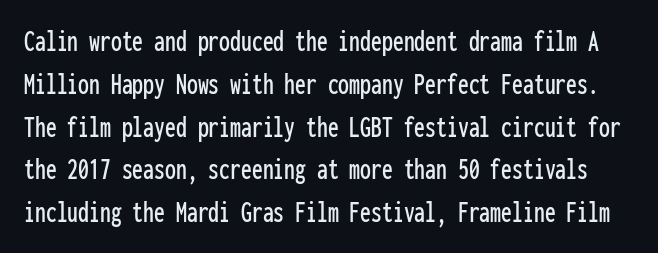
Q: Is the text italic (slanted)? A: No, it is upright.
Q: Is the typeface a serif or a sans-serif typeface? A: Sans-serif.
Q: Is the text underlined? A: No.
Q: Is the spacing between letters normal or unusually wide? A: Normal.
Q: Is the spacing between lines tight, normal or loose? A: Normal.
Q: Width (condensed, normal, or wide)? A: Condensed.
Q: Stroke contrast? A: Low.
Q: x-height? A: Medium.
Q: Monospaced? A: Yes.
